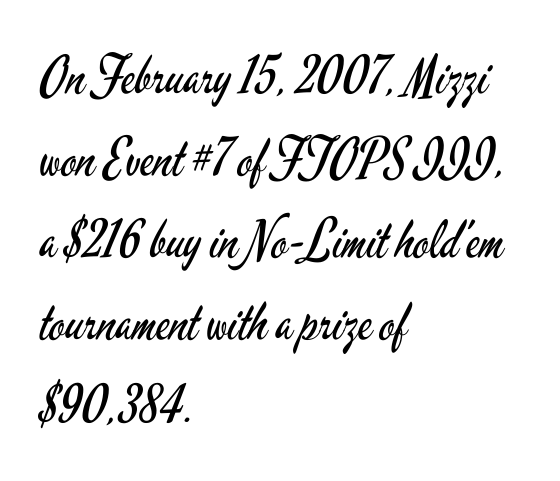
The image shows 52 px regular-weight, condensed sans-serif type; set left-aligned, normal line spacing (1.58x), normal letter spacing, not underlined; low stroke contrast and a small x-height.
